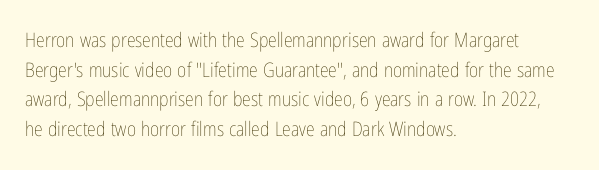
Q: Is the text bold? A: No.
Q: Is the text italic (slanted)? A: No, it is upright.
Q: Is the text underlined? A: No.
Q: How is the paragraph aligned? A: Left-aligned.
Q: Is the spacing between letters normal or unusually wide? A: Normal.
Q: Is the spacing between lines tight, normal or loose? A: Normal.
